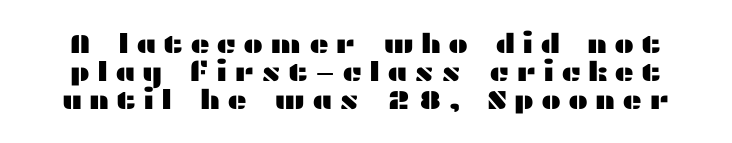
Q: Is the text italic (slanted)? A: No, it is upright.
Q: Is the text underlined? A: No.
Q: Is the spacing between letters normal or unusually wide? A: Unusually wide.
Q: Is the spacing between lines tight, normal or loose? A: Tight.
